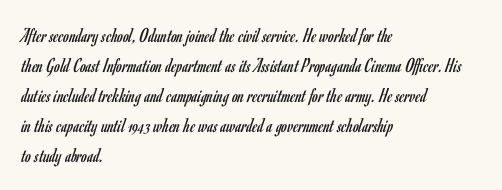
{"bold": "no", "underline": "no", "align": "left", "line_spacing": "normal", "line_spacing_ratio": 1.43, "letter_spacing": "normal", "letter_spacing_em": 0.0, "glyph_px": 21}
